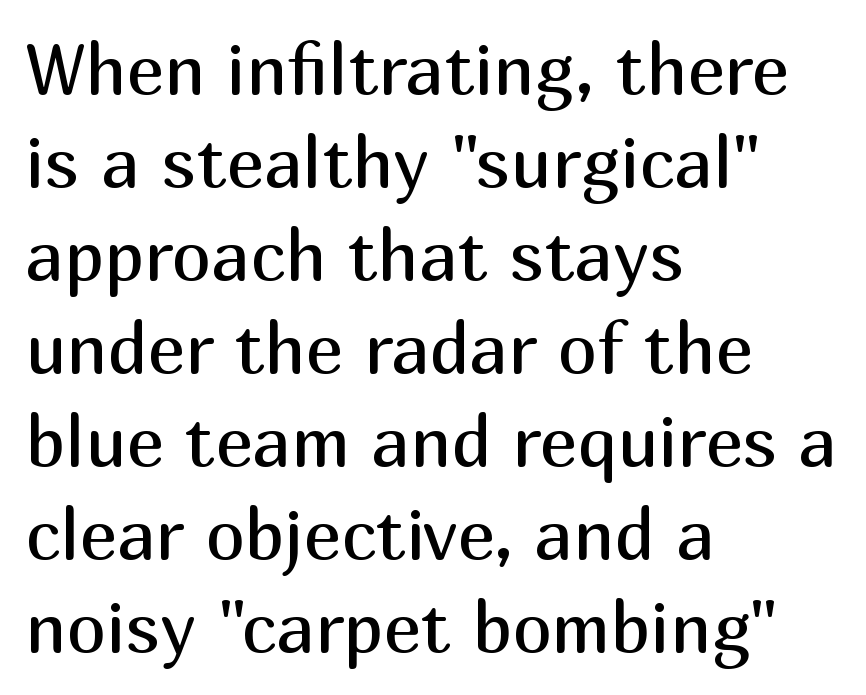
{"serif": "no", "italic": "no", "bold": "no", "weight": "regular", "width": "normal", "stroke_contrast": "medium", "x_height": "medium", "monospaced": "no", "underline": "no", "align": "left", "line_spacing": "normal", "line_spacing_ratio": 1.31, "letter_spacing": "normal", "letter_spacing_em": 0.0, "glyph_px": 71}
